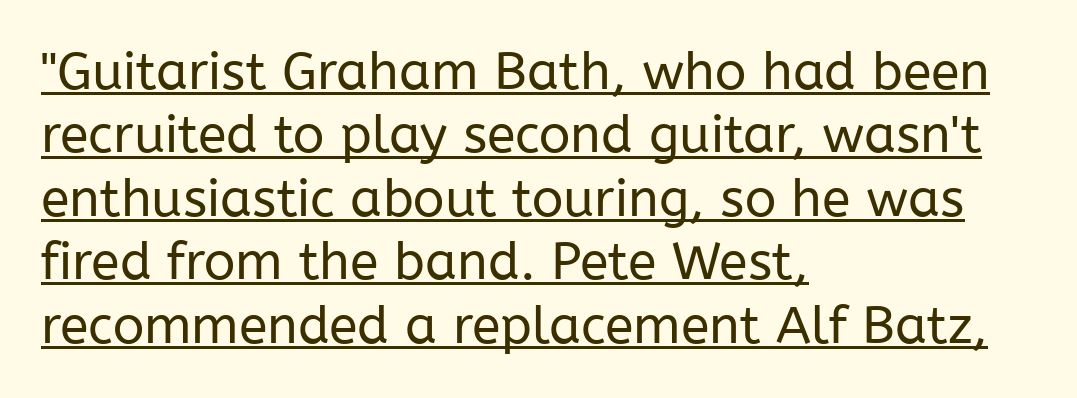
A typesetter would call this proportional, since set widths differ per character. Teacher's note: observe the even left margin — that is flush-left alignment. Style check: upright. Is the type heavy? It reads as light-to-regular instead.
